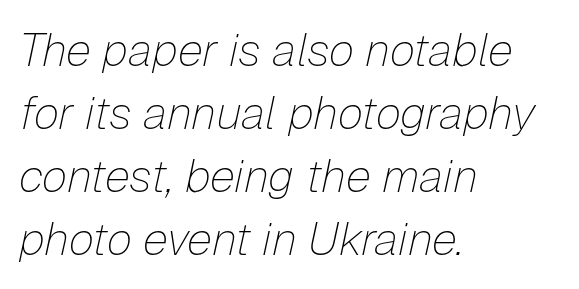
The image shows 46 px thin type, italic (leaning right); set left-aligned, normal line spacing (1.37x), normal letter spacing, not underlined; low stroke contrast and a medium x-height.
